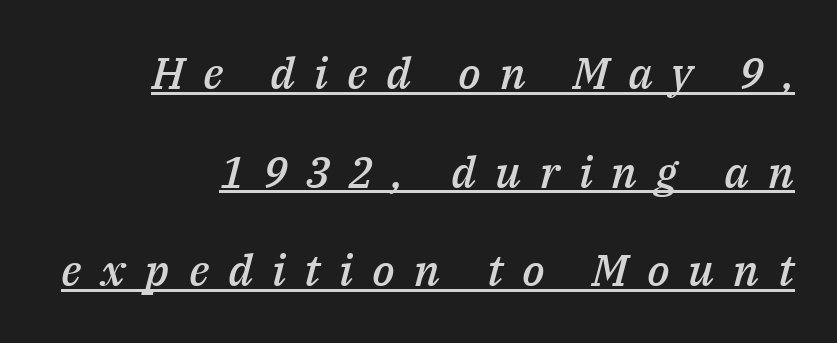
{"italic": "yes", "lean": "right", "slant_degrees": 14, "bold": "semi", "weight": "semibold", "width": "normal", "stroke_contrast": "medium", "x_height": "medium", "monospaced": "no", "underline": "yes", "align": "right", "line_spacing": "loose", "line_spacing_ratio": 2.24, "letter_spacing": "wide", "letter_spacing_em": 0.43, "glyph_px": 44}
